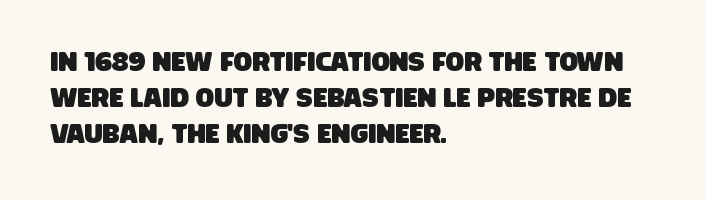
Nobody touched the tracking dial on this one. Which margin do the lines hug? The left one — the right edge is uneven. The passage shown is not underscored anywhere. Compared with typical paragraphs, the rows here are spaced about the same.
